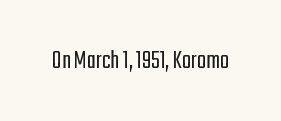
Has an underline been added? It has not. The type is set solid horizontally, with unmodified tracking. The characters are drawn with everyday or finer stroke widths. Every character sits straight up, as roman type does.
